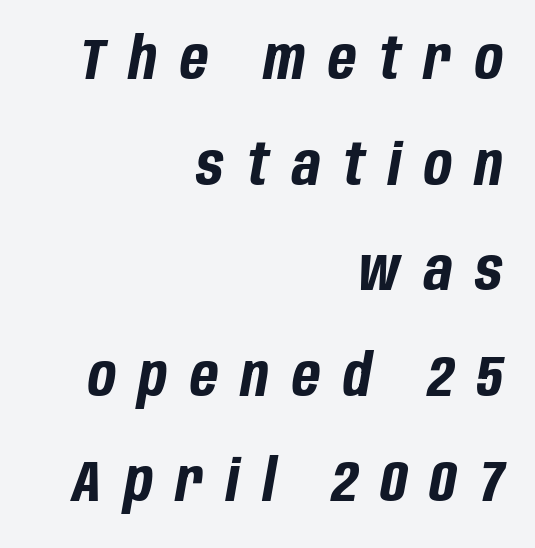
{"italic": "yes", "lean": "right", "slant_degrees": 10, "bold": "yes", "weight": "bold", "width": "condensed", "stroke_contrast": "low", "x_height": "large", "monospaced": "no", "underline": "no", "align": "right", "line_spacing_ratio": 1.82, "letter_spacing": "wide", "letter_spacing_em": 0.4, "glyph_px": 58}
